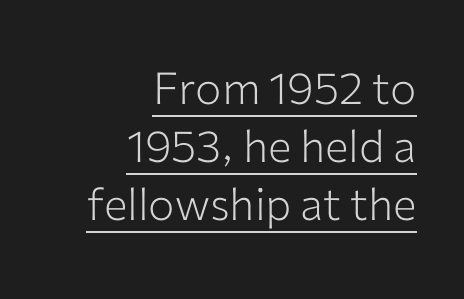
Counters stay open thanks to moderate or lighter strokes. Standard letterfit; no display-style spreading of the glyphs. Think of a printed novel: that variable character pitch is what you see here. Nope, no serifs anywhere on these letters. This rendering features underlined lettering.
